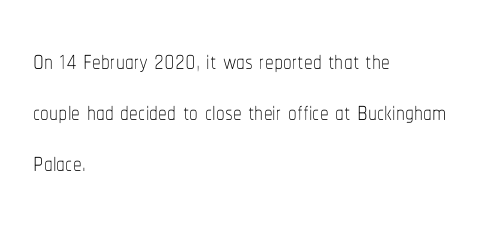
{"italic": "no", "bold": "no", "weight": "thin", "width": "condensed", "stroke_contrast": "low", "x_height": "medium", "monospaced": "no", "underline": "no", "align": "left", "line_spacing": "normal", "line_spacing_ratio": 1.46, "letter_spacing": "normal", "letter_spacing_em": 0.0, "glyph_px": 35}
